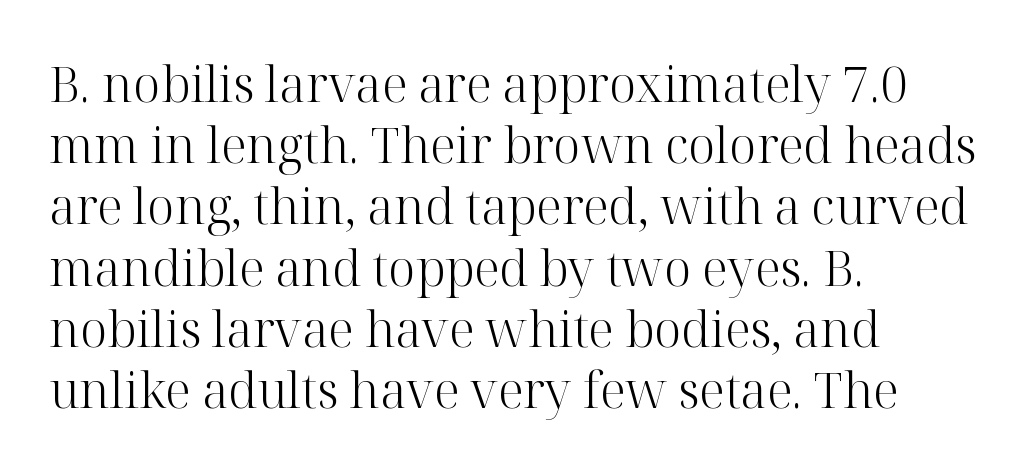
The image shows 49 px light serif type, upright; set left-aligned, normal line spacing (1.25x), normal letter spacing, not underlined; high stroke contrast and a medium x-height.
